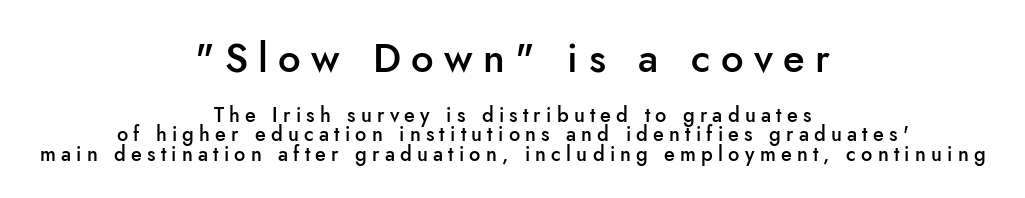
Horizontal bands of white between lines are thin slivers. A bare baseline throughout the passage. Large over small — that's the arrangement of the two blocks here. The rendering uses natural spacing where letterforms have individual widths. The typesetting leans somewhat heavy: a semibold.
